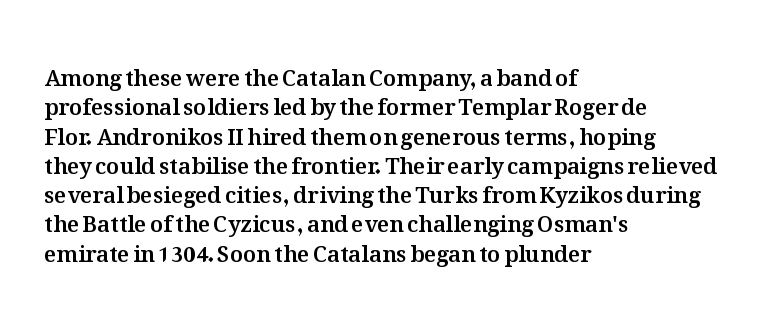
Glyph-to-glyph distance matches everyday printed text. If you drew a ruler down the left edge, every line would touch it. The letters stand upright; this is a roman face. No word sits above an underline. The line-height multiplier appears to be the usual default.
